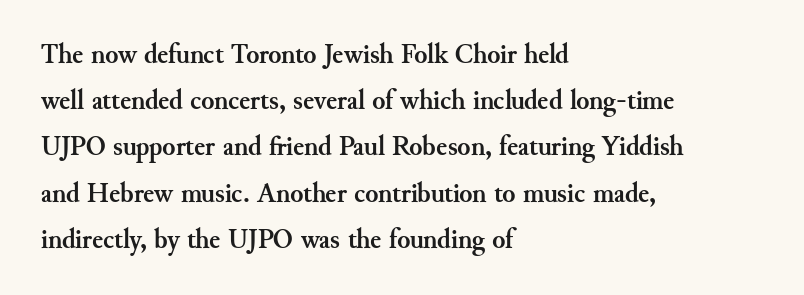
The image shows 27 px bold type, upright; set left-aligned, line spacing 1.71x, normal letter spacing, not underlined.
